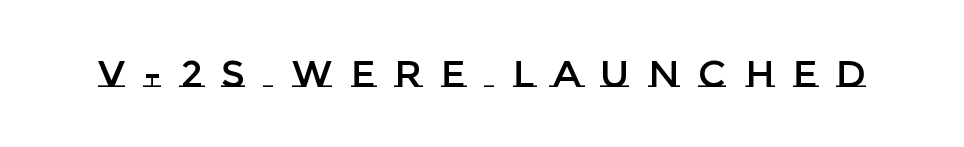
Varying glyph widths throughout — classic text-font behaviour. Caption: expanded tracking, letters set apart. Unmarked baselines from the first word to the last. The letters stand upright; this is a roman face.
